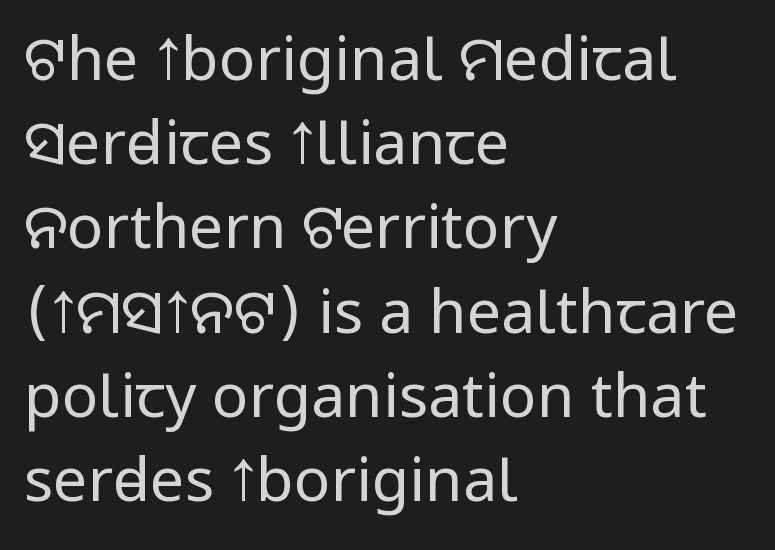
Descenders are the only things crossing below the line. The rendering anchors every line to the left-hand side. This sample has the flowing, uneven cadence of proportional lettering. Standard letterfit; no display-style spreading of the glyphs. A quiet, ordinary-to-light weight characterises the typeface.
